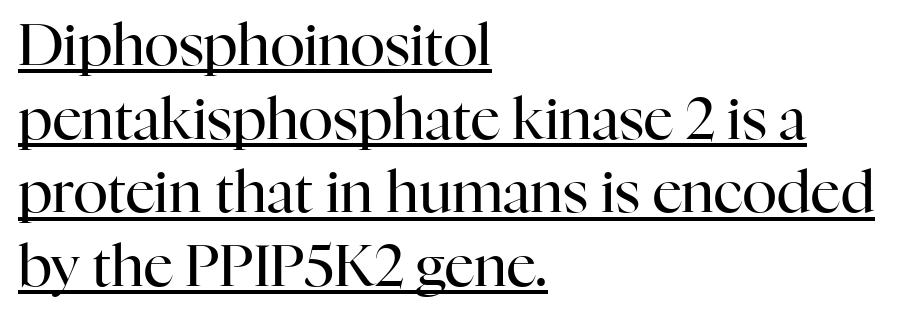
Q: Is the text bold? A: No.
Q: Is the text italic (slanted)? A: No, it is upright.
Q: Is the typeface a serif or a sans-serif typeface? A: Serif.
Q: Is the text underlined? A: Yes.
Q: How is the paragraph aligned? A: Left-aligned.
Q: Is the spacing between letters normal or unusually wide? A: Normal.
Q: Is the spacing between lines tight, normal or loose? A: Normal.
Q: Width (condensed, normal, or wide)? A: Normal.
Q: Stroke contrast? A: High.
Q: x-height? A: Medium.
Q: Monospaced? A: No.
